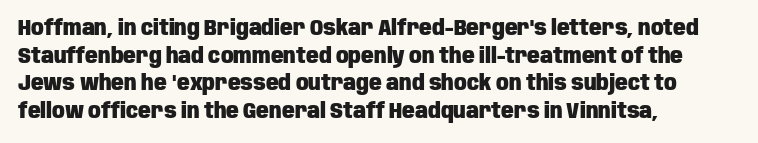
The image shows 21 px bold type, upright; set left-aligned, normal line spacing (1.32x), normal letter spacing, not underlined.
